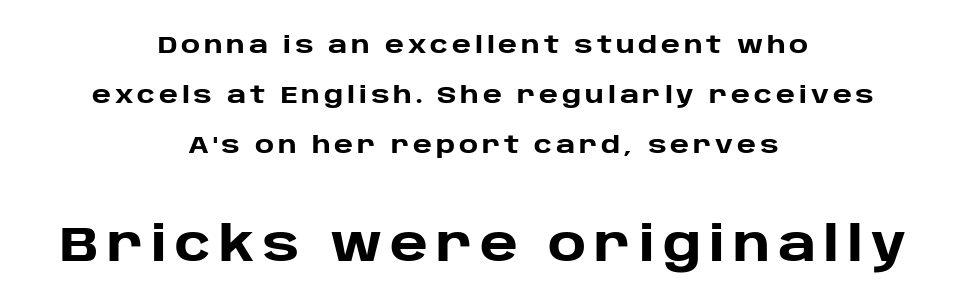
The image shows 48 px heavy sans-serif type, upright; set centered, loose line spacing (2.09x), not underlined; the second (bottom) block is 2.0x larger; low stroke contrast and a large x-height.
